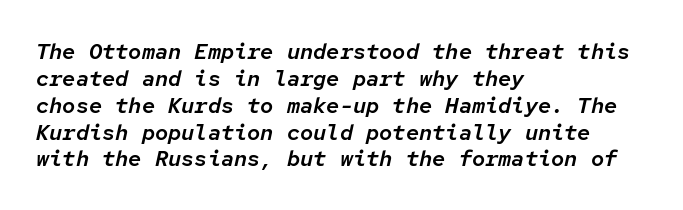
Standard letterfit; no display-style spreading of the glyphs. The zone under the glyphs is completely vacant. Characters are canted at an angle relative to the baseline's perpendicular. The text block is weighted toward the left margin, trailing off unevenly rightward.
